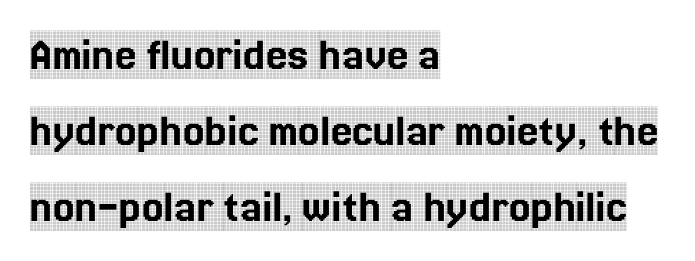
The image shows 48 px condensed serif type, upright; set left-aligned, normal line spacing (1.58x), normal letter spacing, not underlined; a large x-height.
